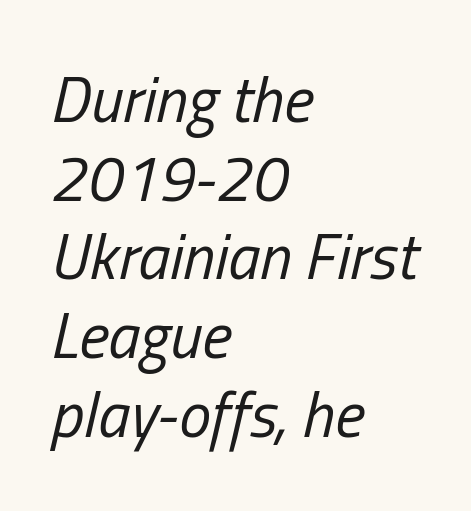
Casual observation: everything's shoved over to the left. Underline: absent. Italic? Definitely — the glyphs are oblique. Is this a heavy cut? Hardly; it is regular or lighter.
